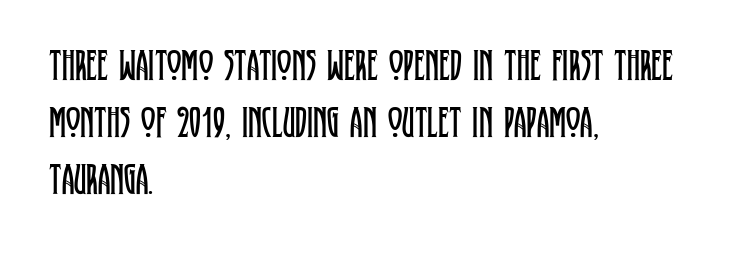
{"serif": "yes", "italic": "no", "bold": "no", "weight": "regular", "width": "condensed", "stroke_contrast": "low", "x_height": "large", "monospaced": "no", "underline": "no", "align": "left", "line_spacing": "normal", "line_spacing_ratio": 1.3, "letter_spacing": "normal", "letter_spacing_em": 0.0, "glyph_px": 44}
